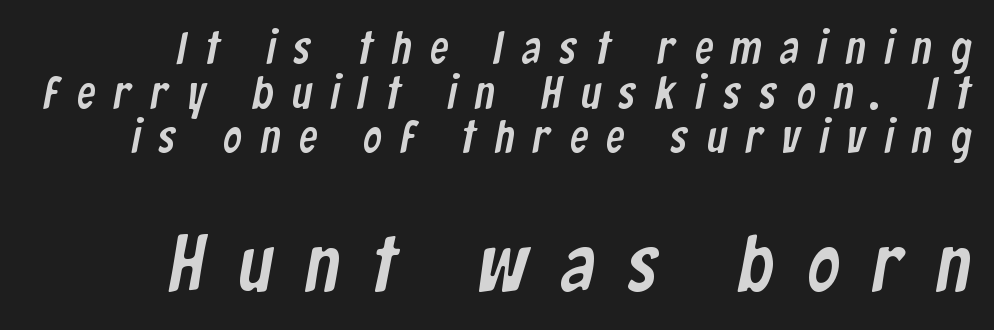
The area under the type is left untouched. Whoever set this chose condensed vertical rhythm over breathing room. Casual observation: everything's shoved over to the right. The type family on display is of the sans-serif kind.
